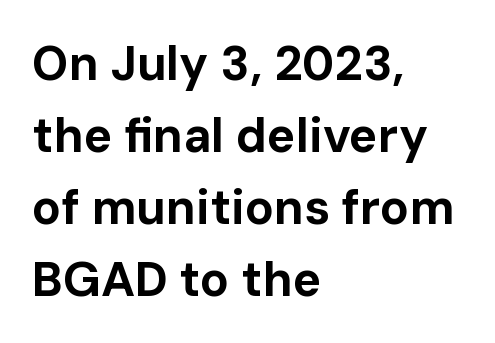
Designer's note — italics off, roman on. Reading down the column, the eye jumps a familiar distance to each next line. Is the letter spacing exaggerated? No — it looks like the ordinary default. The passage shown is not underscored anywhere. Varying glyph widths throughout — classic text-font behaviour.
